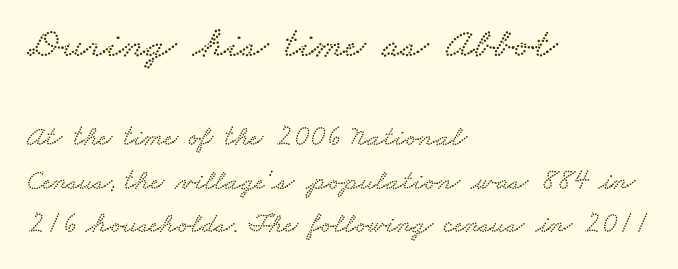
Between these two stacked blocks, the higher one wins on size. Each new line begins a customary step beneath the previous one. The space beneath each line is pristine and unruled. The tracking reads as untouched default to a designer's eye.
